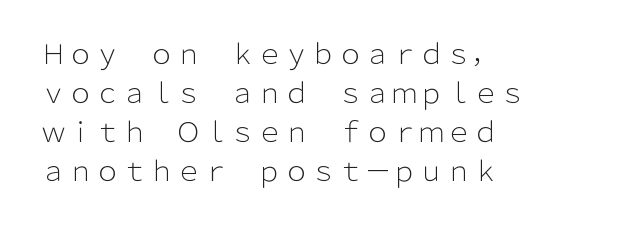
{"italic": "no", "bold": "no", "underline": "no", "align": "left", "line_spacing": "normal", "line_spacing_ratio": 1.44, "letter_spacing": "normal", "letter_spacing_em": 0.0, "glyph_px": 27}
